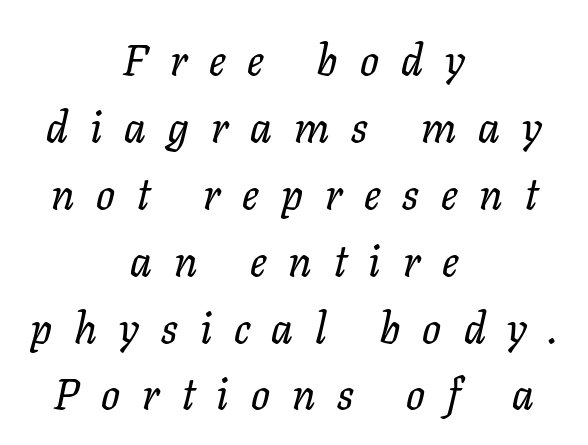
Q: Is the text italic (slanted)? A: Yes, it leans right by about 11 degrees.
Q: Is the typeface a serif or a sans-serif typeface? A: Serif.
Q: Is the text underlined? A: No.
Q: How is the paragraph aligned? A: Centered.
Q: Is the spacing between letters normal or unusually wide? A: Unusually wide.
Q: Is the spacing between lines tight, normal or loose? A: Normal.
Q: Width (condensed, normal, or wide)? A: Normal.
Q: Stroke contrast? A: Low.
Q: x-height? A: Medium.
Q: Monospaced? A: No.
